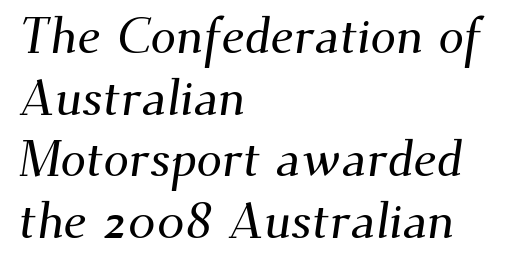
Q: Is the typeface a serif or a sans-serif typeface? A: Serif.
Q: Is the text underlined? A: No.
Q: How is the paragraph aligned? A: Left-aligned.
Q: Is the spacing between letters normal or unusually wide? A: Normal.
Q: Width (condensed, normal, or wide)? A: Normal.
Q: Stroke contrast? A: Medium.
Q: x-height? A: Small.
Q: Monospaced? A: No.
